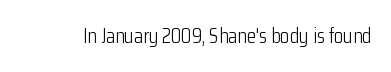
{"italic": "no", "bold": "no", "underline": "no", "letter_spacing": "normal", "letter_spacing_em": 0.0, "glyph_px": 21}
